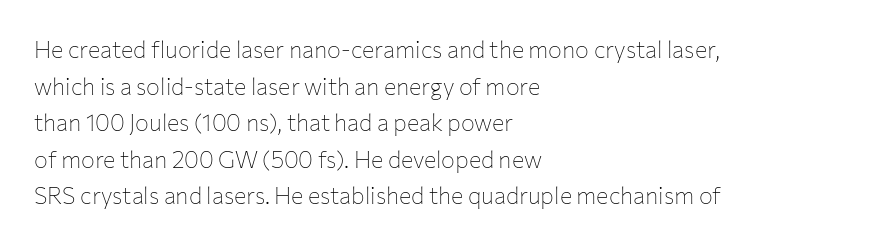
The image shows 23 px text type, upright; set left-aligned, normal line spacing (1.59x), normal letter spacing, not underlined.
